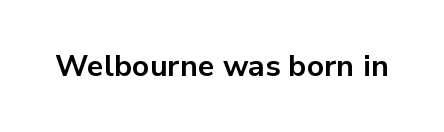
Q: Is the text bold? A: Yes.
Q: Is the text italic (slanted)? A: No, it is upright.
Q: Is the typeface a serif or a sans-serif typeface? A: Sans-serif.
Q: Is the text underlined? A: No.
Q: Is the spacing between letters normal or unusually wide? A: Normal.
Q: Width (condensed, normal, or wide)? A: Normal.
Q: Stroke contrast? A: Low.
Q: x-height? A: Medium.
Q: Monospaced? A: No.
